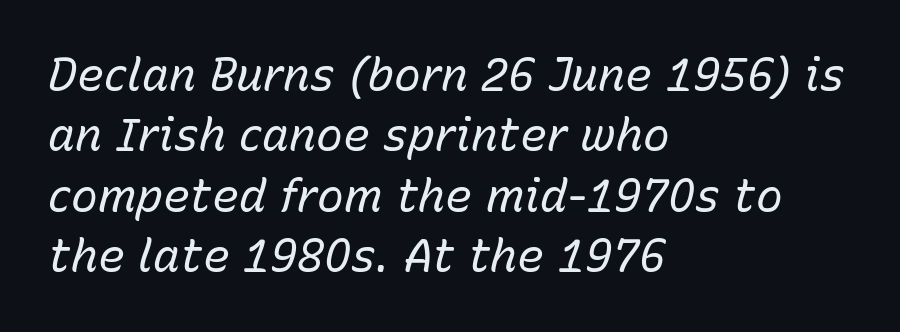
Standard letterfit; no display-style spreading of the glyphs. The typesetting does not lean heavy: it is not bold. The typesetter chose a ragged-right arrangement here. The rendering uses natural spacing where letterforms have individual widths. Would a proofreader flag this as italicized? Yes.
